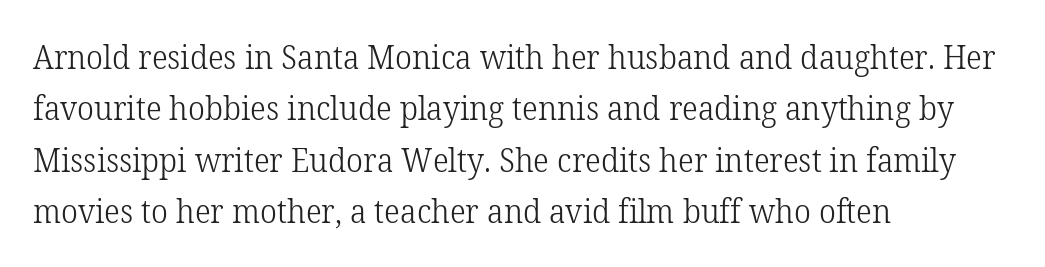
The baseline area is clear. These lines keep a tight, regular rhythm from letter to letter. Normally led — the rows are evenly, conventionally spaced. The characters display serif detailing at their extremities. This is roman type, the default non-slanted kind. The font is comparable to plain body text, perhaps lighter.
